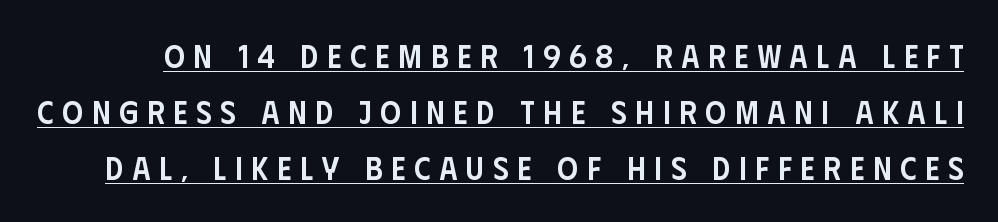
Q: Is the text bold? A: Semi-bold.
Q: Is the text italic (slanted)? A: No, it is upright.
Q: Is the typeface a serif or a sans-serif typeface? A: Sans-serif.
Q: Is the text underlined? A: Yes.
Q: Is the spacing between letters normal or unusually wide? A: Unusually wide.
Q: Width (condensed, normal, or wide)? A: Condensed.
Q: Stroke contrast? A: Low.
Q: x-height? A: Large.
Q: Monospaced? A: No.
